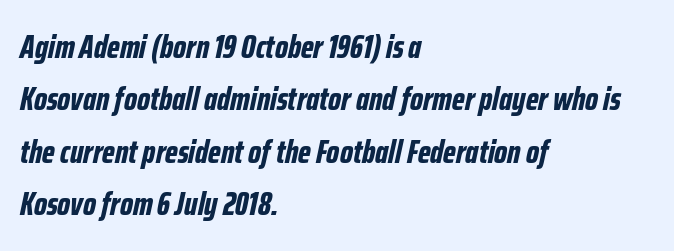
{"italic": "yes", "lean": "right", "slant_degrees": 12, "bold": "yes", "weight": "bold", "width": "condensed", "stroke_contrast": "low", "x_height": "medium", "monospaced": "no", "underline": "no", "align": "left", "line_spacing": "normal", "line_spacing_ratio": 1.59, "letter_spacing": "normal", "letter_spacing_em": 0.0, "glyph_px": 33}
